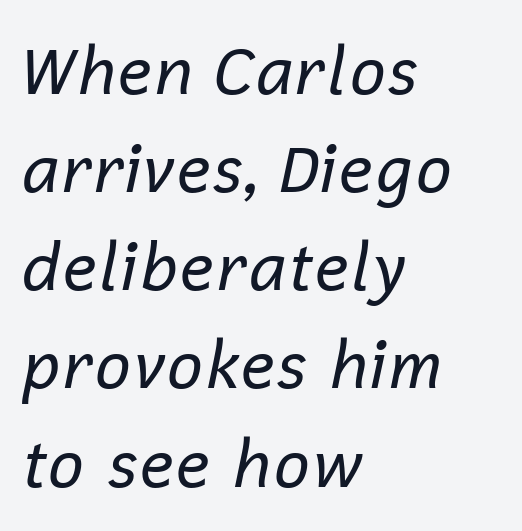
Q: Is the text bold? A: No.
Q: Is the text italic (slanted)? A: Yes, it leans right by about 12 degrees.
Q: Is the text underlined? A: No.
Q: How is the paragraph aligned? A: Left-aligned.
Q: Is the spacing between letters normal or unusually wide? A: Normal.
Q: Is the spacing between lines tight, normal or loose? A: Normal.
Q: Width (condensed, normal, or wide)? A: Normal.
Q: Stroke contrast? A: Low.
Q: x-height? A: Medium.
Q: Monospaced? A: No.
